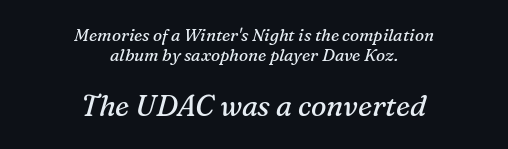
{"serif": "yes", "italic": "yes", "lean": "right", "slant_degrees": 16, "bold": "no", "weight": "regular", "width": "normal", "stroke_contrast": "medium", "x_height": "medium", "monospaced": "no", "underline": "no", "align": "center", "line_spacing_ratio": 1.18, "letter_spacing": "normal", "letter_spacing_em": 0.0, "larger_block": "second", "size_ratio": 1.71, "glyph_px": 29}
